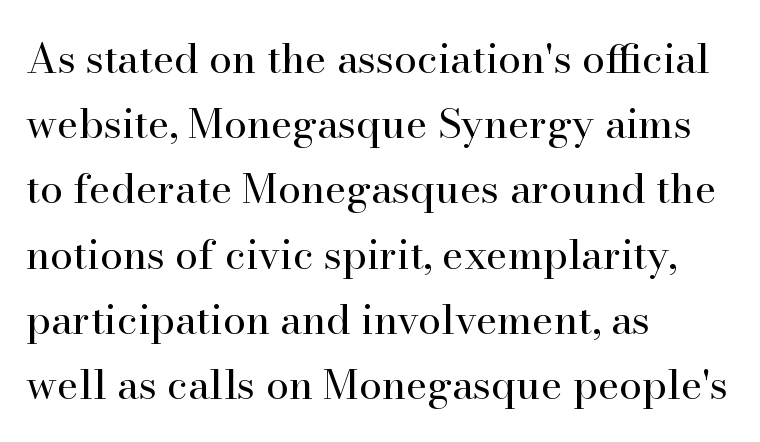
Honestly, the row spacing looks completely unremarkable. Left-aligned paragraph, ragged on the right. Little horizontal feet cap the strokes, marking this as serif type. It's the straight-up-and-down kind of type.
